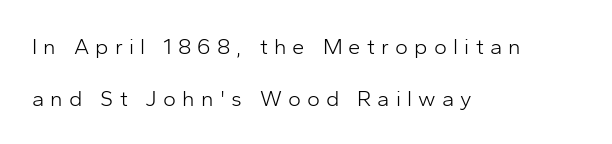
The image shows 22 px text type, upright; set left-aligned, loose line spacing (2.35x), unusually wide letter spacing (+0.28 em), not underlined.
